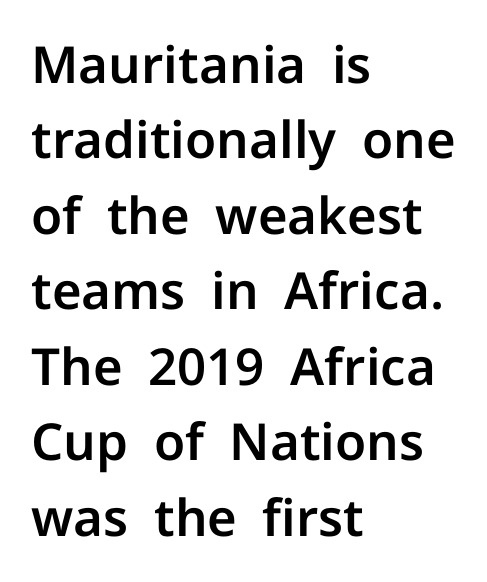
Q: Is the text italic (slanted)? A: No, it is upright.
Q: Is the typeface a serif or a sans-serif typeface? A: Sans-serif.
Q: Is the text underlined? A: No.
Q: How is the paragraph aligned? A: Left-aligned.
Q: Is the spacing between letters normal or unusually wide? A: Normal.
Q: Is the spacing between lines tight, normal or loose? A: Normal.
Q: Width (condensed, normal, or wide)? A: Normal.
Q: Stroke contrast? A: Low.
Q: x-height? A: Medium.
Q: Monospaced? A: No.
